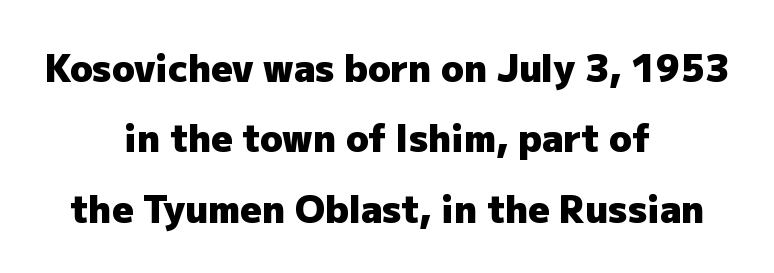
Underlining? Definitely not there. Font category for this specimen: sans-serif. You could not count columns in this text — the font is proportionally spaced. Is there much room between lines? Yes — plenty of vertical air separates them. Teacher's note: observe the equal gaps on both sides — that is centered alignment.
